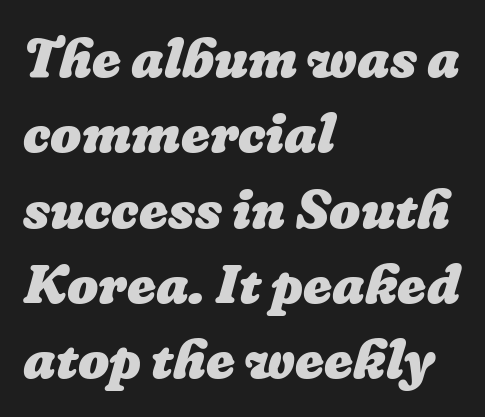
{"bold": "yes", "weight": "heavy", "width": "normal", "stroke_contrast": "low", "x_height": "medium", "monospaced": "no", "underline": "no", "align": "left", "line_spacing": "normal", "line_spacing_ratio": 1.37, "letter_spacing": "normal", "letter_spacing_em": 0.0, "glyph_px": 55}
